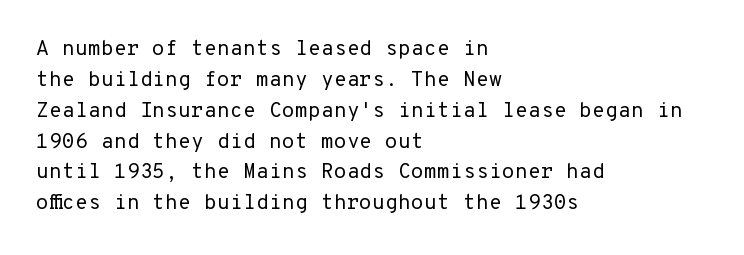
Q: Is the text bold? A: No.
Q: Is the text italic (slanted)? A: No, it is upright.
Q: Is the text underlined? A: No.
Q: How is the paragraph aligned? A: Left-aligned.
Q: Is the spacing between letters normal or unusually wide? A: Normal.
Q: Is the spacing between lines tight, normal or loose? A: Normal.
